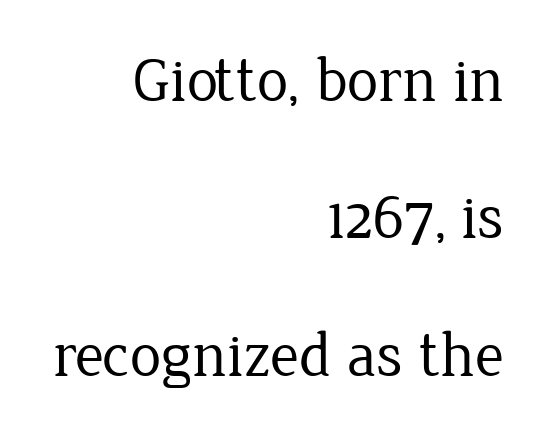
{"serif": "yes", "italic": "no", "bold": "no", "weight": "regular", "width": "normal", "stroke_contrast": "low", "x_height": "medium", "monospaced": "no", "underline": "no", "align": "right", "line_spacing": "loose", "line_spacing_ratio": 2.18, "letter_spacing": "normal", "letter_spacing_em": 0.0, "glyph_px": 63}
